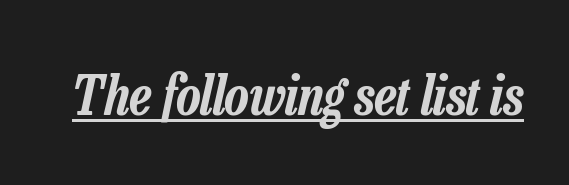
Q: Is the text italic (slanted)? A: Yes, it leans right by about 13 degrees.
Q: Is the text underlined? A: Yes.
Q: Is the spacing between letters normal or unusually wide? A: Normal.
Q: Width (condensed, normal, or wide)? A: Condensed.
Q: Stroke contrast? A: Low.
Q: x-height? A: Medium.
Q: Monospaced? A: No.
